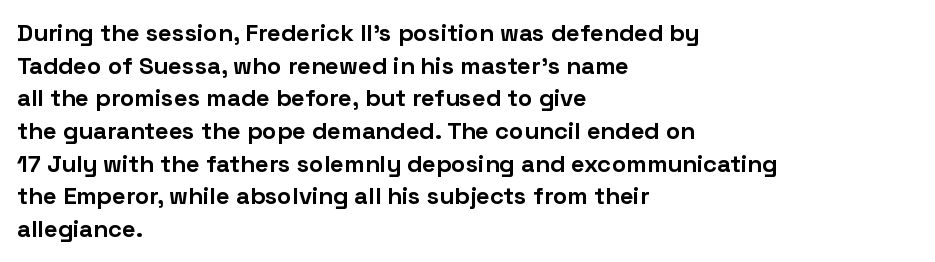
{"italic": "no", "bold": "yes", "underline": "no", "align": "left", "line_spacing": "normal", "line_spacing_ratio": 1.36, "letter_spacing": "normal", "letter_spacing_em": 0.0, "glyph_px": 24}
